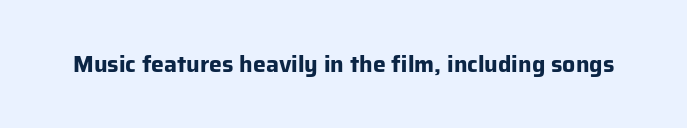
The image shows 23 px bold type, upright; set normal letter spacing, not underlined.
